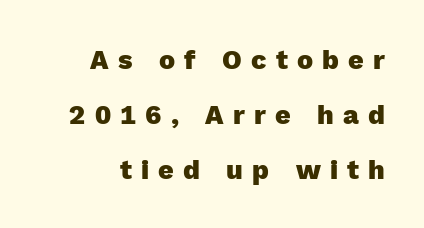
When letters stand straight like this, we call the style roman or upright. Honestly, there is no underline to notice here at all. The tracking reads as deliberately expanded to a designer's eye. Vertically, the passage feels expansive, rows floating well apart. These lines carry a lot of weight — the face is fully bold.
